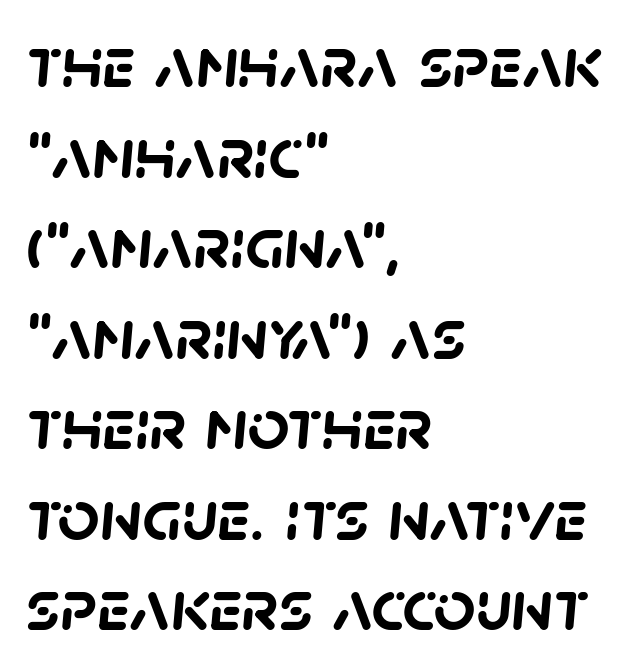
{"serif": "no", "bold": "yes", "weight": "semibold", "width": "normal", "stroke_contrast": "low", "x_height": "large", "monospaced": "no", "underline": "no", "align": "left", "line_spacing_ratio": 1.24, "letter_spacing": "normal", "letter_spacing_em": 0.0, "glyph_px": 73}
